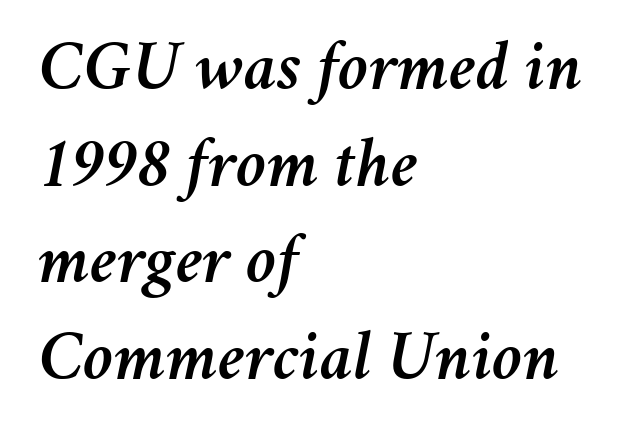
The image shows 70 px text type, italic (leaning right); set left-aligned, normal line spacing (1.38x), normal letter spacing, not underlined; medium stroke contrast and a medium x-height.
